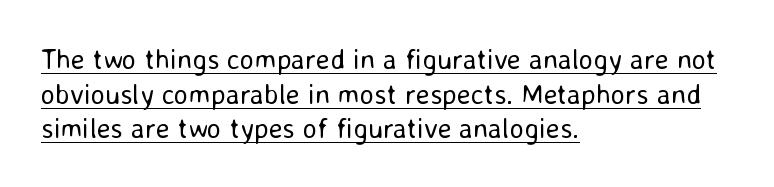
The image shows 28 px regular-weight sans-serif type, upright; set left-aligned, line spacing 1.24x, normal letter spacing, underlined; low stroke contrast and a medium x-height.
